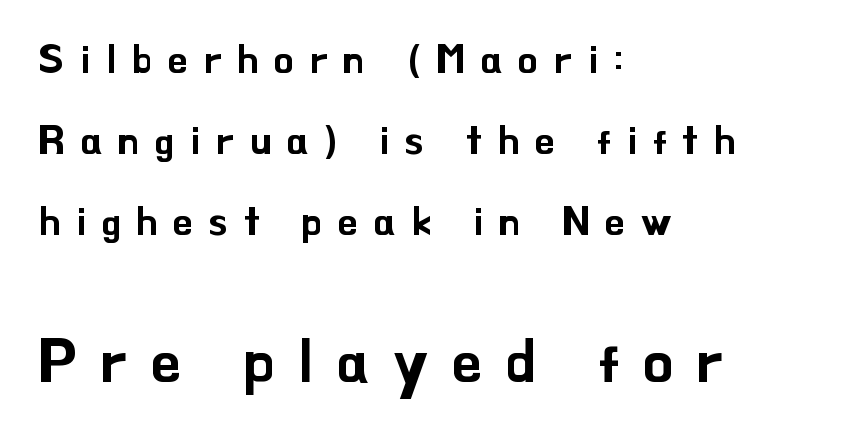
The image shows 60 px sans-serif type, upright; set left-aligned, loose line spacing (2.03x), unusually wide letter spacing (+0.4 em), not underlined; the second (bottom) block is 1.5x larger; low stroke contrast and a small x-height.
